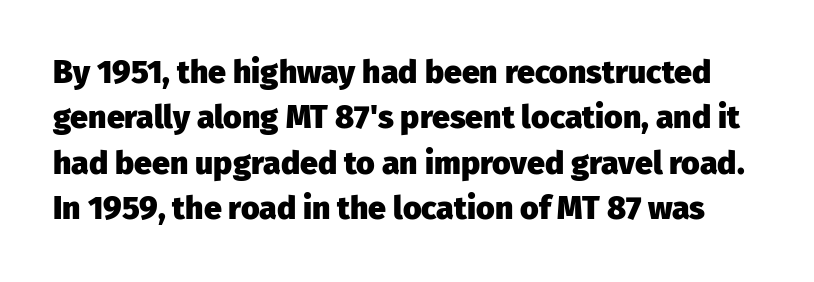
Q: Is the text bold? A: Yes.
Q: Is the text italic (slanted)? A: No, it is upright.
Q: Is the typeface a serif or a sans-serif typeface? A: Sans-serif.
Q: Is the text underlined? A: No.
Q: Is the spacing between letters normal or unusually wide? A: Normal.
Q: Is the spacing between lines tight, normal or loose? A: Normal.
Q: Width (condensed, normal, or wide)? A: Normal.
Q: Stroke contrast? A: Low.
Q: x-height? A: Medium.
Q: Monospaced? A: No.
